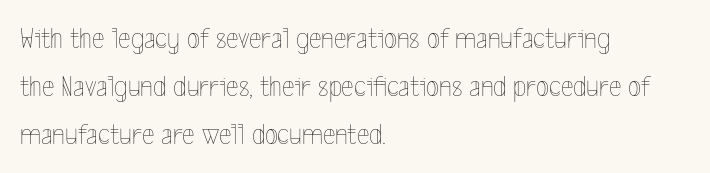
{"italic": "no", "bold": "no", "weight": "thin", "width": "condensed", "x_height": "medium", "monospaced": "no", "underline": "no", "align": "left", "line_spacing": "normal", "line_spacing_ratio": 1.6, "letter_spacing": "normal", "letter_spacing_em": 0.0, "glyph_px": 30}
